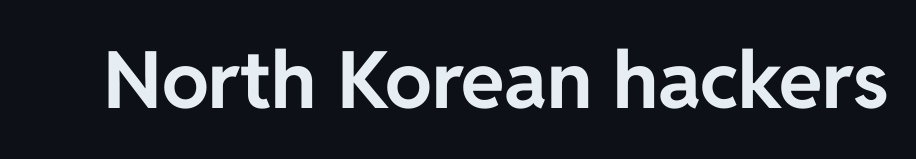
The image shows 79 px bold sans-serif type, upright; set normal letter spacing, not underlined; low stroke contrast and a medium x-height.
